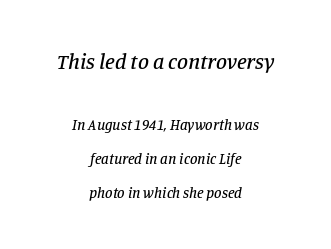
Large over small — that's the arrangement of the two blocks here. Vertical spacing — loose. Underlining? Definitely not there. The font's italic variant was chosen for this text. The passage is arranged like a title page — every line centered.
